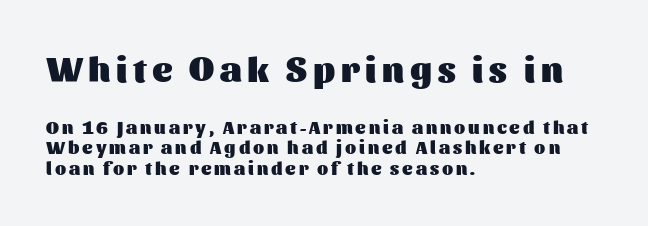
{"serif": "no", "italic": "no", "bold": "yes", "weight": "heavy", "width": "normal", "stroke_contrast": "medium", "x_height": "medium", "monospaced": "no", "underline": "no", "align": "left", "line_spacing_ratio": 1.16, "larger_block": "first", "size_ratio": 1.94, "glyph_px": 35}
